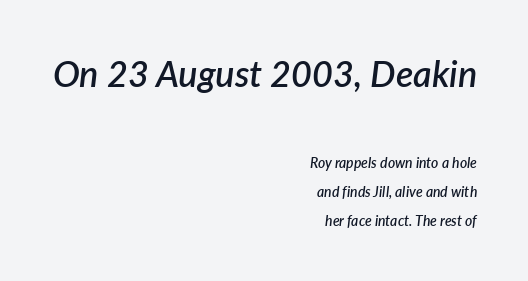
Q: Is the text bold? A: Semi-bold.
Q: Is the text italic (slanted)? A: Yes, it leans right by about 7 degrees.
Q: Is the text underlined? A: No.
Q: How is the paragraph aligned? A: Right-aligned.
Q: Is the spacing between letters normal or unusually wide? A: Normal.
Q: Is the spacing between lines tight, normal or loose? A: Loose.
Q: Which block of text is set in a larger size, the first (top) or the second (bottom)? A: The first (top) one.
Q: Width (condensed, normal, or wide)? A: Normal.
Q: Stroke contrast? A: Low.
Q: x-height? A: Medium.
Q: Monospaced? A: No.
